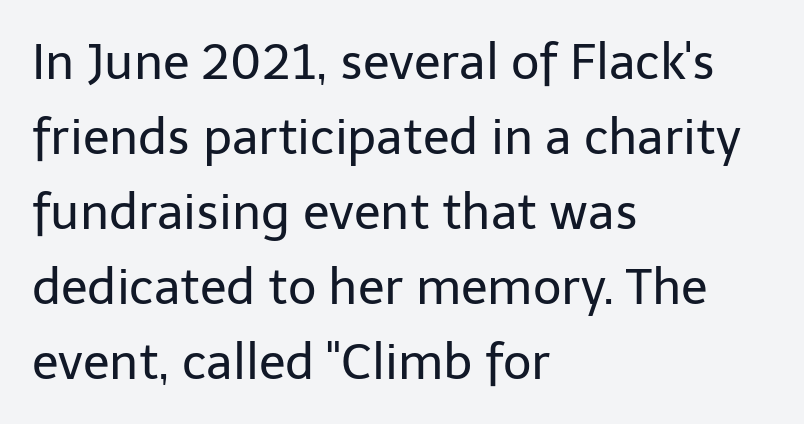
The image shows 49 px regular-weight sans-serif type, upright; set left-aligned, normal line spacing (1.53x), normal letter spacing, not underlined; low stroke contrast and a medium x-height.
